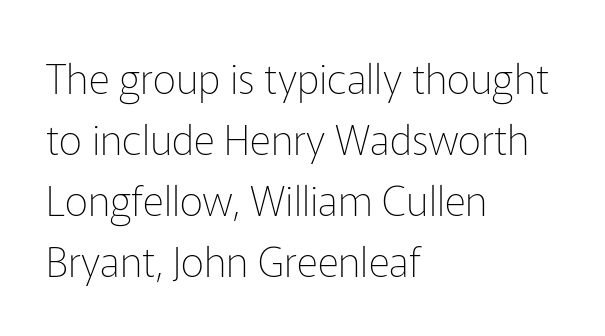
{"serif": "no", "italic": "no", "bold": "no", "weight": "thin", "width": "normal", "stroke_contrast": "low", "x_height": "medium", "monospaced": "no", "underline": "no", "align": "left", "line_spacing": "normal", "line_spacing_ratio": 1.49, "letter_spacing": "normal", "letter_spacing_em": 0.0, "glyph_px": 41}
